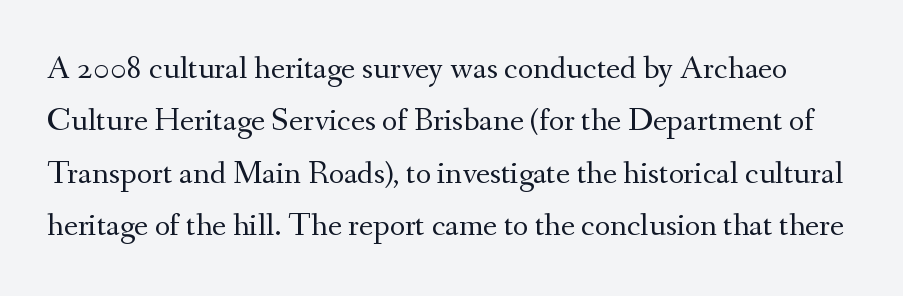
The image shows 33 px regular-weight serif type, upright; set normal line spacing (1.59x), normal letter spacing, not underlined; medium stroke contrast and a small x-height.
